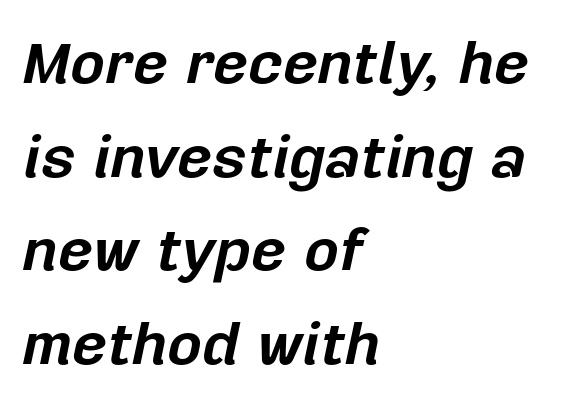
{"italic": "yes", "lean": "right", "slant_degrees": 12, "bold": "yes", "weight": "bold", "width": "normal", "stroke_contrast": "low", "x_height": "medium", "monospaced": "no", "underline": "no", "align": "left", "line_spacing": "normal", "line_spacing_ratio": 1.56, "letter_spacing": "normal", "letter_spacing_em": 0.0, "glyph_px": 60}
